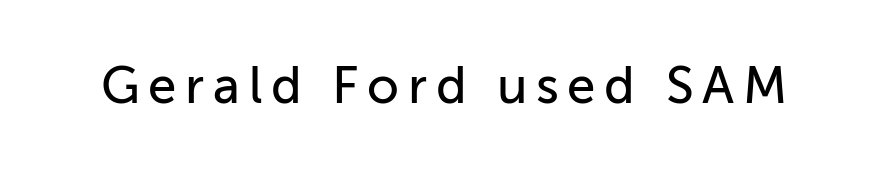
The image shows 51 px sans-serif type, upright; set not underlined; low stroke contrast and a medium x-height.
